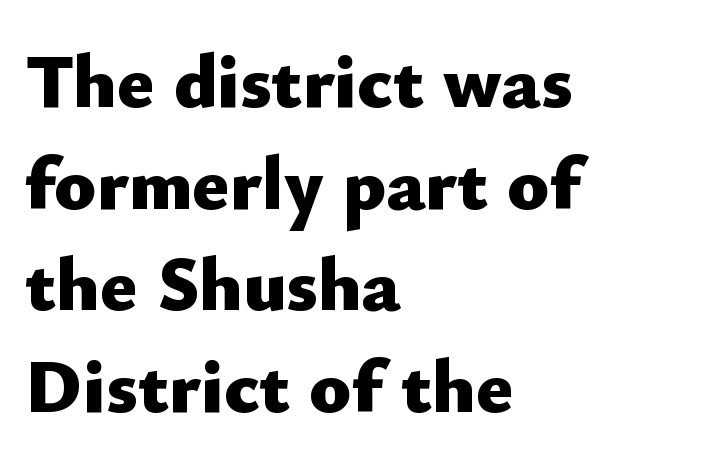
Here the glyphs are tracked normally, forming tight word shapes. The characters display no serif detailing; their extremities are plain. These lines sit exactly where default settings would place them. Proportional: the letters do not fall into vertical columns.
